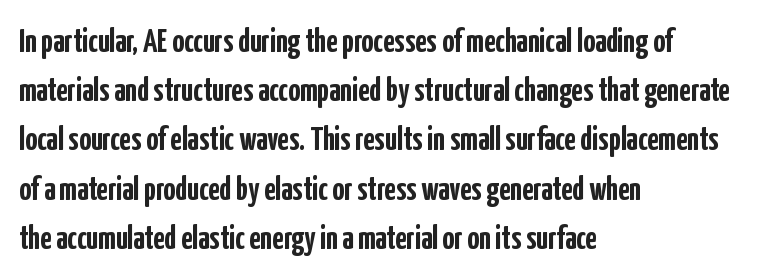
The passage shown is typeset with a sans-serif family. Nobody drew a line under any word here. Left-aligned paragraph, ragged on the right. Leading matches the norm, producing a regular column.
